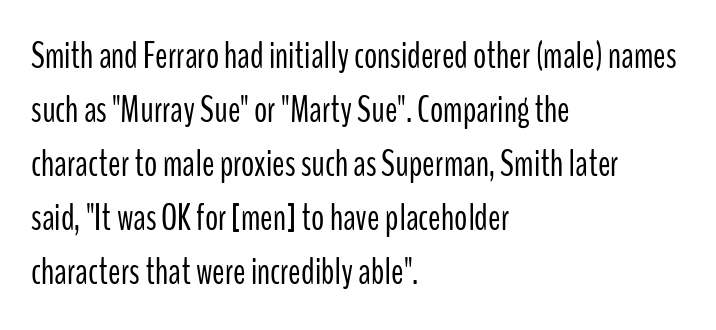
{"serif": "no", "italic": "no", "bold": "no", "weight": "light", "width": "condensed", "stroke_contrast": "low", "x_height": "medium", "monospaced": "no", "underline": "no", "align": "left", "line_spacing": "normal", "line_spacing_ratio": 1.46, "letter_spacing": "normal", "letter_spacing_em": 0.0, "glyph_px": 37}
